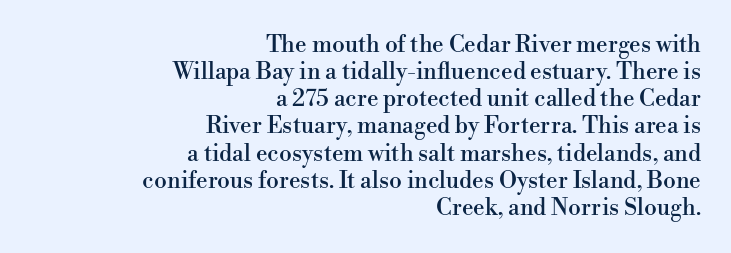
Q: Is the text italic (slanted)? A: No, it is upright.
Q: Is the text underlined? A: No.
Q: How is the paragraph aligned? A: Right-aligned.
Q: Is the spacing between letters normal or unusually wide? A: Normal.
